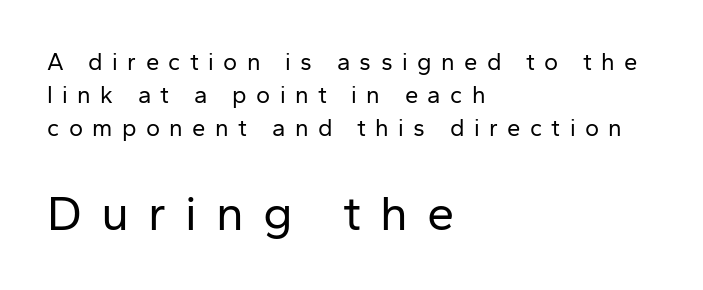
Q: Is the text bold? A: No.
Q: Is the text italic (slanted)? A: No, it is upright.
Q: Is the typeface a serif or a sans-serif typeface? A: Sans-serif.
Q: Is the text underlined? A: No.
Q: How is the paragraph aligned? A: Left-aligned.
Q: Is the spacing between letters normal or unusually wide? A: Unusually wide.
Q: Is the spacing between lines tight, normal or loose? A: Normal.
Q: Which block of text is set in a larger size, the first (top) or the second (bottom)? A: The second (bottom) one.
Q: Width (condensed, normal, or wide)? A: Normal.
Q: Stroke contrast? A: Low.
Q: x-height? A: Medium.
Q: Monospaced? A: No.
